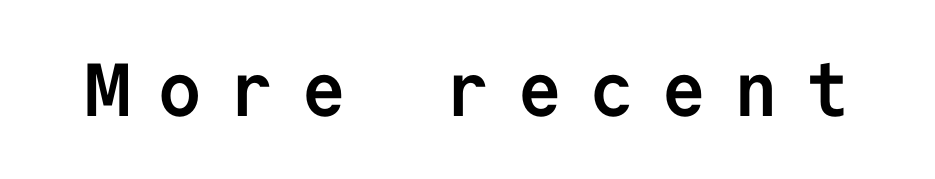
{"serif": "no", "italic": "no", "bold": "yes", "weight": "semibold", "width": "normal", "stroke_contrast": "low", "x_height": "medium", "monospaced": "yes", "underline": "no", "letter_spacing": "wide", "letter_spacing_em": 0.38, "glyph_px": 75}
